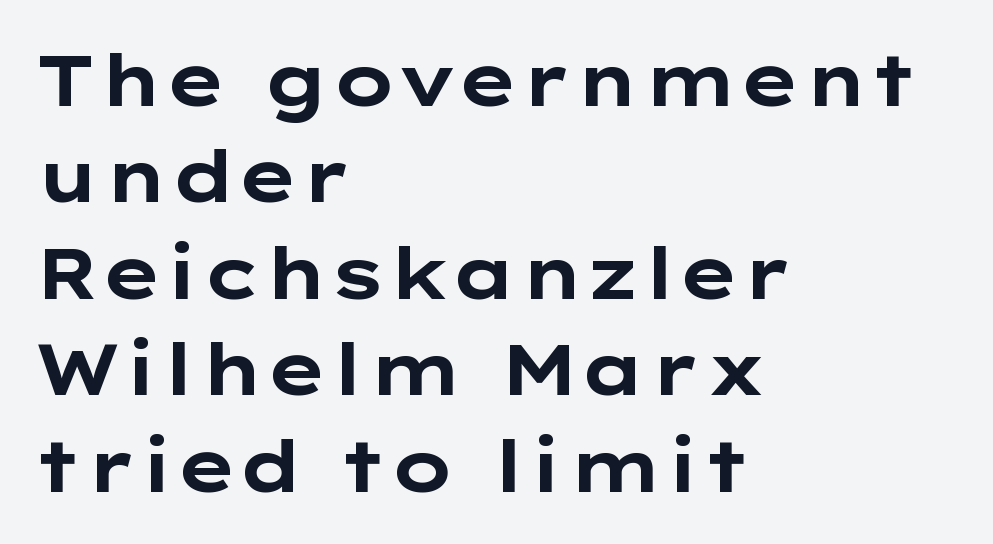
Q: Is the text bold? A: Yes.
Q: Is the text italic (slanted)? A: No, it is upright.
Q: Is the typeface a serif or a sans-serif typeface? A: Sans-serif.
Q: Is the text underlined? A: No.
Q: How is the paragraph aligned? A: Left-aligned.
Q: Is the spacing between letters normal or unusually wide? A: Normal.
Q: Is the spacing between lines tight, normal or loose? A: Normal.
Q: Width (condensed, normal, or wide)? A: Wide.
Q: Stroke contrast? A: Low.
Q: x-height? A: Medium.
Q: Monospaced? A: No.
